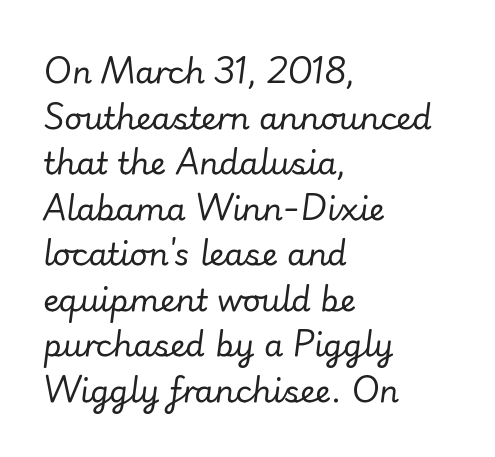
Stem width sits at or under what a default text font uses. Regular leading. This sample is left-justified, so line endings fall wherever the words run out. The specimen reads as italic at a glance.
